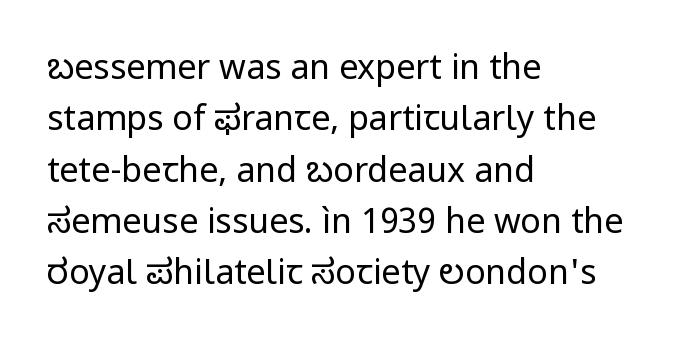
Q: Is the text bold? A: No.
Q: Is the text italic (slanted)? A: No, it is upright.
Q: Is the typeface a serif or a sans-serif typeface? A: Sans-serif.
Q: Is the text underlined? A: No.
Q: How is the paragraph aligned? A: Left-aligned.
Q: Is the spacing between letters normal or unusually wide? A: Normal.
Q: Is the spacing between lines tight, normal or loose? A: Normal.
Q: Width (condensed, normal, or wide)? A: Normal.
Q: Stroke contrast? A: Low.
Q: x-height? A: Medium.
Q: Monospaced? A: No.
